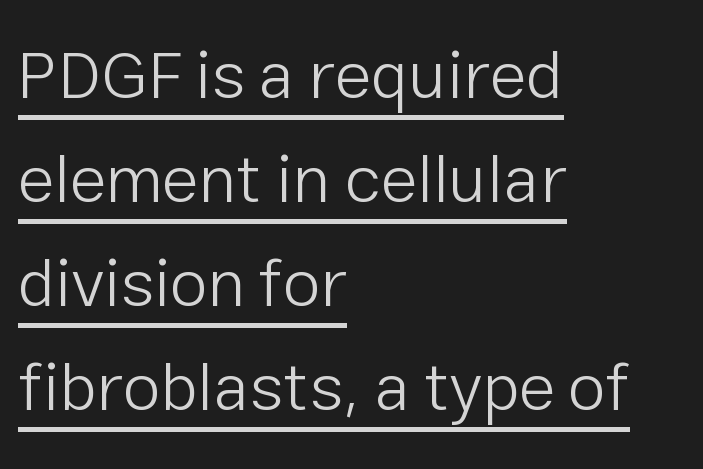
This rendering features underlined lettering. Line spacing here is normal. A student would call this left alignment; a typographer would say flush left, rag right. Regarding serifs, this sample does without them.
